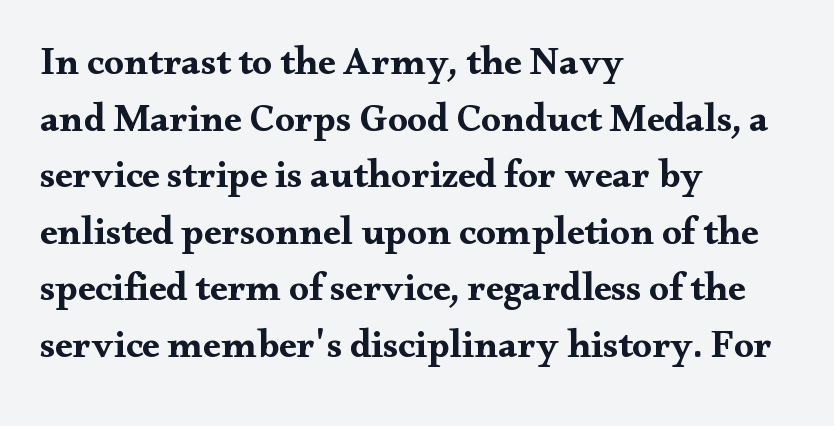
The image shows 39 px bold, wide serif type, upright; set left-aligned, normal line spacing (1.45x), normal letter spacing, not underlined; medium stroke contrast and a small x-height.
